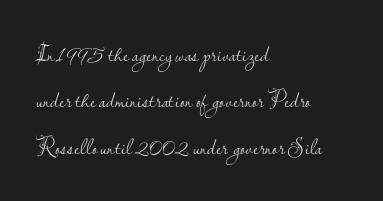
Q: Is the text bold? A: No.
Q: Is the text italic (slanted)? A: Yes.
Q: Is the text underlined? A: No.
Q: How is the paragraph aligned? A: Left-aligned.
Q: Is the spacing between letters normal or unusually wide? A: Normal.
Q: Is the spacing between lines tight, normal or loose? A: Loose.
